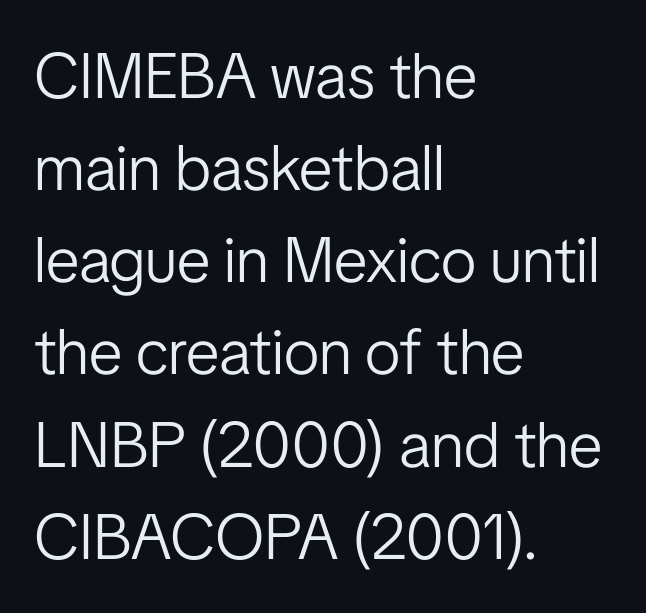
The image shows 64 px light, condensed sans-serif type, upright; set left-aligned, normal line spacing (1.44x), normal letter spacing, not underlined; low stroke contrast and a medium x-height.
